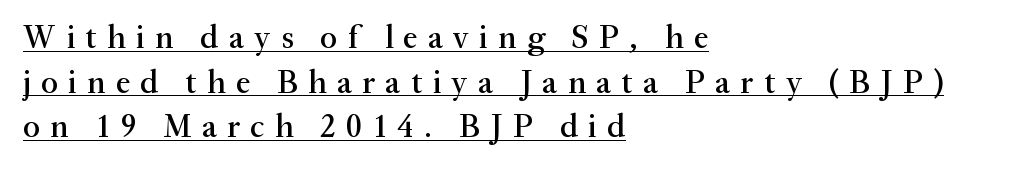
The image shows 33 px serif type, upright; set left-aligned, normal line spacing (1.35x), unusually wide letter spacing (+0.31 em), underlined; medium stroke contrast and a small x-height.
